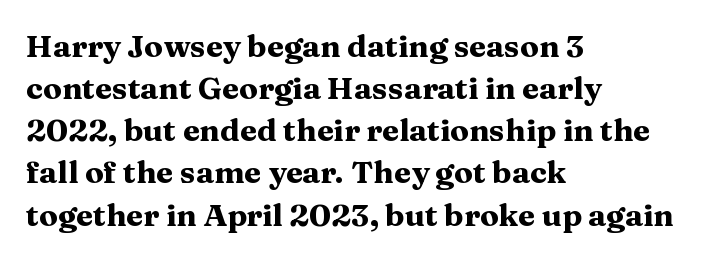
Q: Is the text bold? A: Yes.
Q: Is the text italic (slanted)? A: No, it is upright.
Q: Is the typeface a serif or a sans-serif typeface? A: Serif.
Q: Is the text underlined? A: No.
Q: How is the paragraph aligned? A: Left-aligned.
Q: Is the spacing between letters normal or unusually wide? A: Normal.
Q: Is the spacing between lines tight, normal or loose? A: Normal.
Q: Width (condensed, normal, or wide)? A: Wide.
Q: Stroke contrast? A: Medium.
Q: x-height? A: Medium.
Q: Monospaced? A: No.
